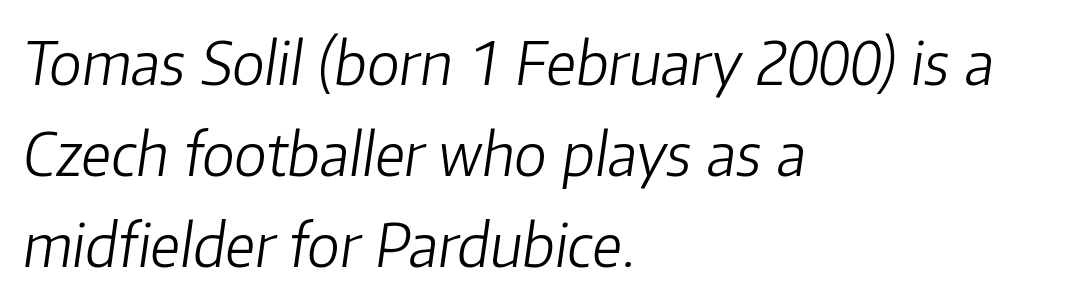
Counters stay open thanks to moderate or lighter strokes. Compared with typical body copy, the letter spacing here is the same. One-word summary of the alignment: left. Line spacing here is normal. Style check: oblique.
